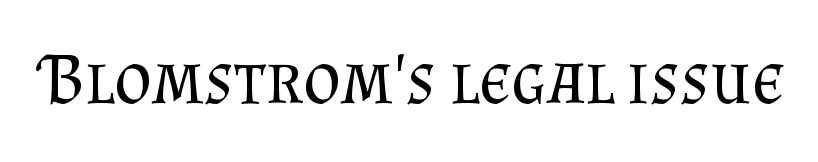
The image shows 72 px regular-weight serif type, upright; set normal letter spacing, not underlined; medium stroke contrast and a small x-height.
